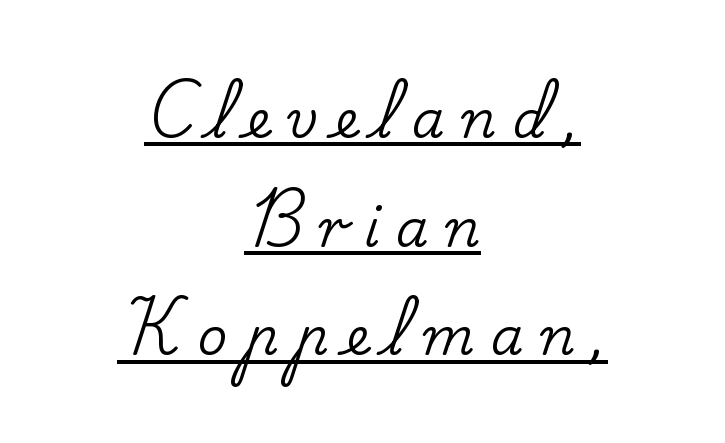
The image shows 52 px serif type; set centered, loose line spacing (2.09x), unusually wide letter spacing (+0.32 em), underlined; low stroke contrast and a small x-height.
